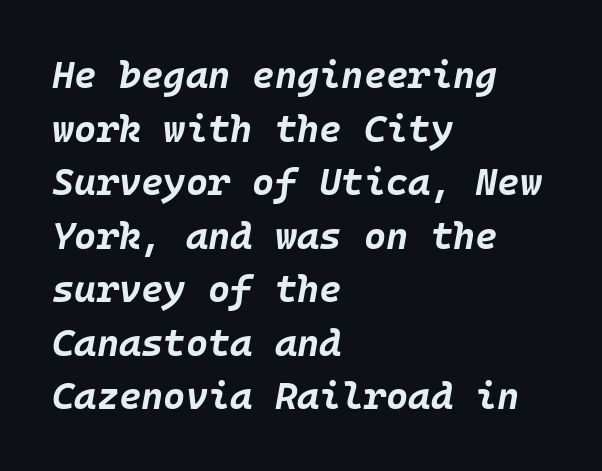
Whoever set this chose a conventional vertical rhythm. The setting favours the left margin, as ordinary paragraphs usually do. Is the letter spacing exaggerated? No — it looks like the ordinary default. Emphasis by weight is at full strength: bold. This rendering features lettering with no underline. The face used here has a pronounced slope to its letters.
